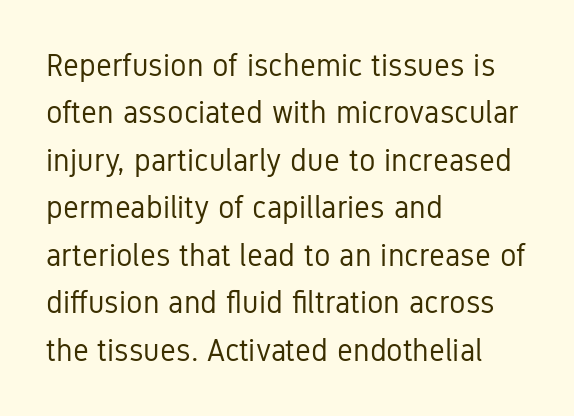
The type family on display is of the sans-serif kind. Decoration check: the copy has no underline. Baseline-to-baseline distance is the conventional proportion of letter height. Stroke mass is kept to a normal reading level or below. Horizontally, the lines are justified to the leading edge only. Proportional: the letters do not fall into vertical columns.
